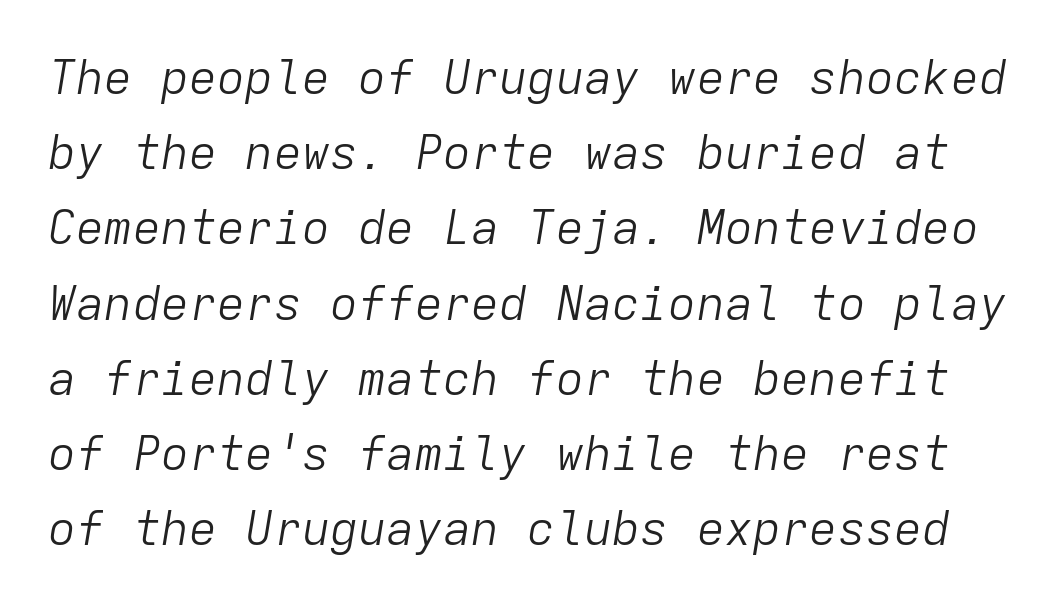
{"italic": "yes", "lean": "right", "slant_degrees": 9, "bold": "no", "weight": "light", "width": "normal", "stroke_contrast": "low", "x_height": "medium", "monospaced": "yes", "underline": "no", "line_spacing": "normal", "line_spacing_ratio": 1.6, "letter_spacing": "normal", "letter_spacing_em": 0.0, "glyph_px": 47}
